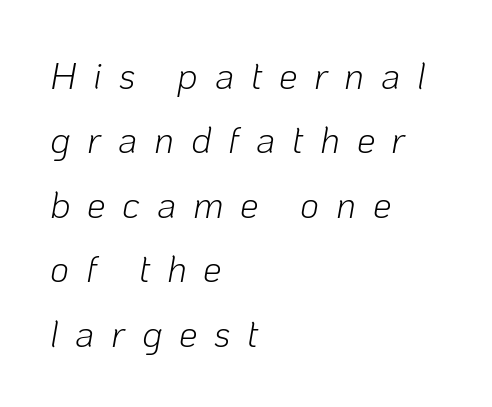
Q: Is the text bold? A: No.
Q: Is the text italic (slanted)? A: Yes, it leans right by about 10 degrees.
Q: Is the text underlined? A: No.
Q: How is the paragraph aligned? A: Left-aligned.
Q: Is the spacing between letters normal or unusually wide? A: Unusually wide.
Q: Width (condensed, normal, or wide)? A: Normal.
Q: Stroke contrast? A: Low.
Q: x-height? A: Medium.
Q: Monospaced? A: No.
